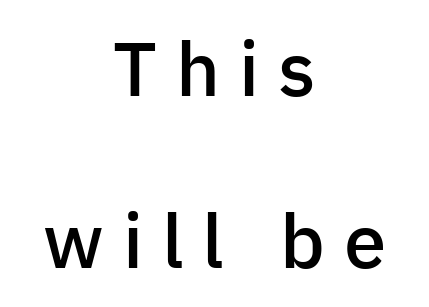
Q: Is the text bold? A: Semi-bold.
Q: Is the text italic (slanted)? A: No, it is upright.
Q: Is the typeface a serif or a sans-serif typeface? A: Sans-serif.
Q: Is the text underlined? A: No.
Q: How is the paragraph aligned? A: Centered.
Q: Is the spacing between letters normal or unusually wide? A: Unusually wide.
Q: Is the spacing between lines tight, normal or loose? A: Loose.
Q: Width (condensed, normal, or wide)? A: Normal.
Q: Stroke contrast? A: Low.
Q: x-height? A: Medium.
Q: Monospaced? A: No.
